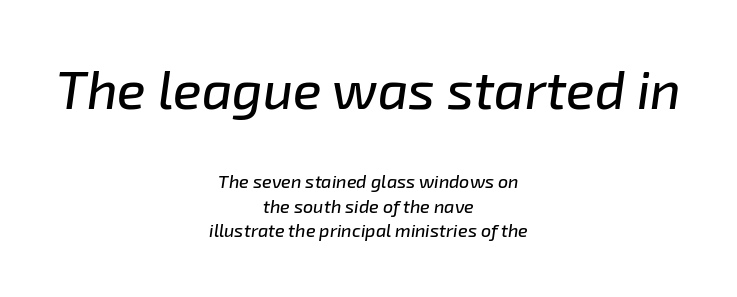
The compositor balanced each line on the midline. Looks like regular typesetting: each glyph gets only the width it needs. Line spacing here is normal. Only glyphs here, with clear space below each row. Scale decreases going downward across the two blocks.
